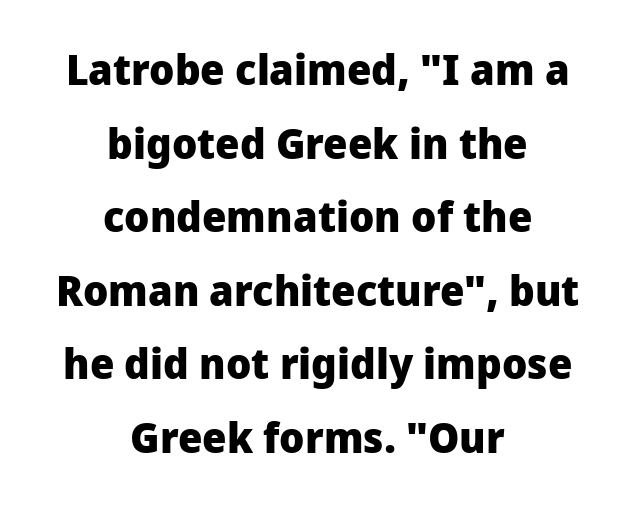
The font's upright variant was chosen for this text. Alignment: centered. Any mark beneath the type? The region is blank. Set as a true bold cut, around the 700 mark. A typesetter would call this proportional, since set widths differ per character.
